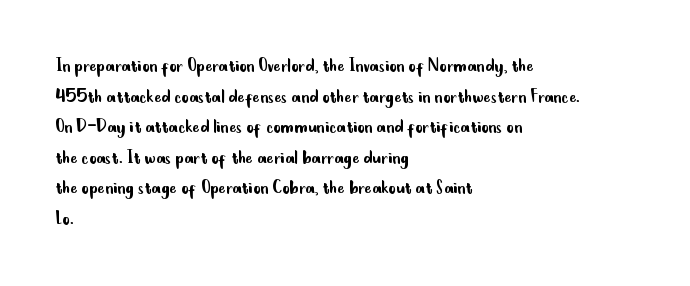
The image shows 22 px text type, upright; set left-aligned, normal line spacing (1.39x), normal letter spacing, not underlined.
